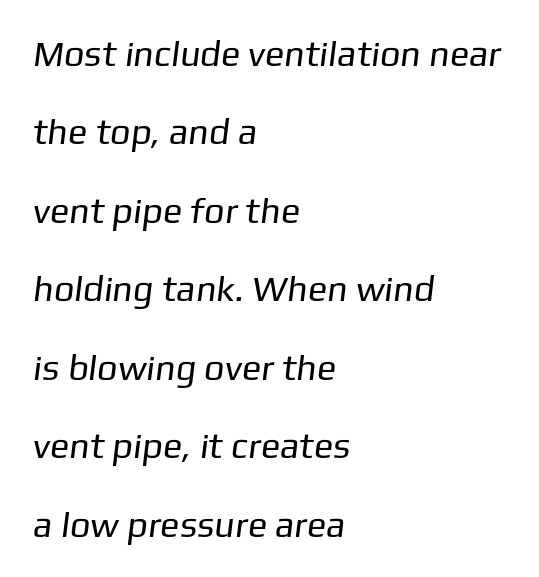
Q: Is the text bold? A: No.
Q: Is the typeface a serif or a sans-serif typeface? A: Sans-serif.
Q: Is the text underlined? A: No.
Q: How is the paragraph aligned? A: Left-aligned.
Q: Is the spacing between letters normal or unusually wide? A: Normal.
Q: Is the spacing between lines tight, normal or loose? A: Loose.
Q: Width (condensed, normal, or wide)? A: Normal.
Q: Stroke contrast? A: Low.
Q: x-height? A: Medium.
Q: Monospaced? A: No.
